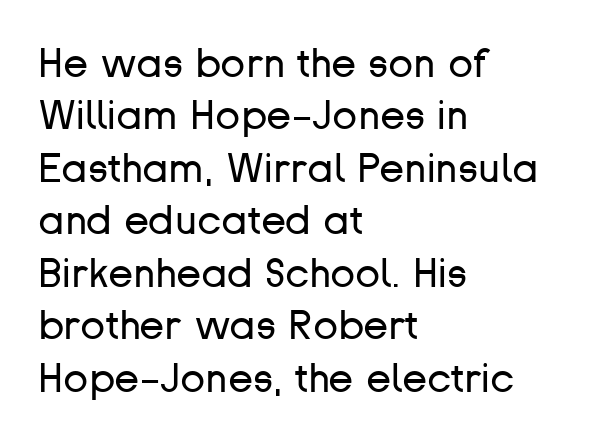
Q: Is the text bold? A: No.
Q: Is the text italic (slanted)? A: No, it is upright.
Q: Is the typeface a serif or a sans-serif typeface? A: Sans-serif.
Q: Is the text underlined? A: No.
Q: How is the paragraph aligned? A: Left-aligned.
Q: Is the spacing between letters normal or unusually wide? A: Normal.
Q: Is the spacing between lines tight, normal or loose? A: Normal.
Q: Width (condensed, normal, or wide)? A: Normal.
Q: Stroke contrast? A: Low.
Q: x-height? A: Medium.
Q: Monospaced? A: No.
